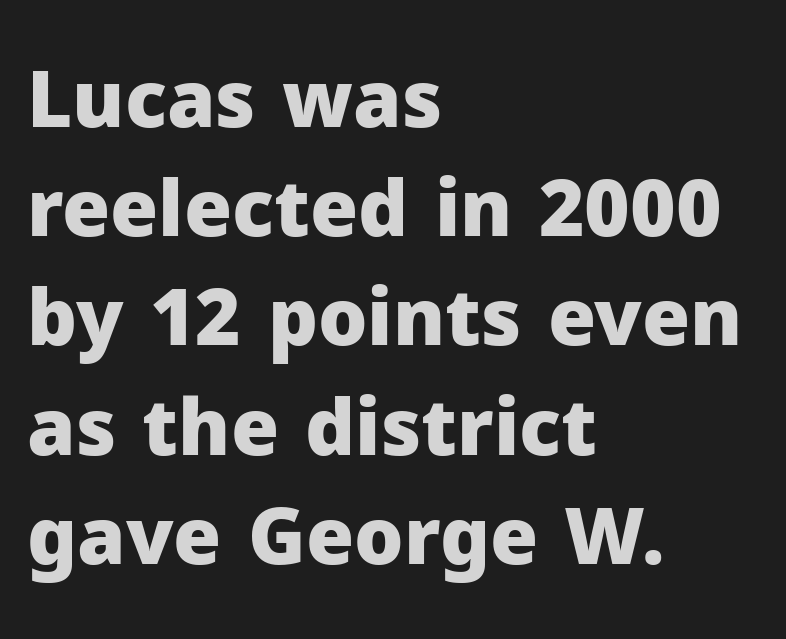
Q: Is the text bold? A: Yes.
Q: Is the text italic (slanted)? A: No, it is upright.
Q: Is the typeface a serif or a sans-serif typeface? A: Sans-serif.
Q: Is the text underlined? A: No.
Q: How is the paragraph aligned? A: Left-aligned.
Q: Is the spacing between letters normal or unusually wide? A: Normal.
Q: Is the spacing between lines tight, normal or loose? A: Normal.
Q: Width (condensed, normal, or wide)? A: Normal.
Q: Stroke contrast? A: Low.
Q: x-height? A: Medium.
Q: Monospaced? A: No.
